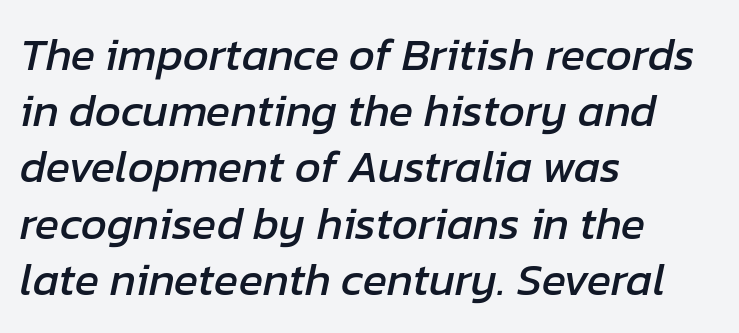
{"italic": "yes", "lean": "right", "slant_degrees": 12, "width": "normal", "stroke_contrast": "low", "x_height": "medium", "monospaced": "no", "underline": "no", "align": "left", "line_spacing": "normal", "line_spacing_ratio": 1.25, "letter_spacing": "normal", "letter_spacing_em": 0.0, "glyph_px": 45}
